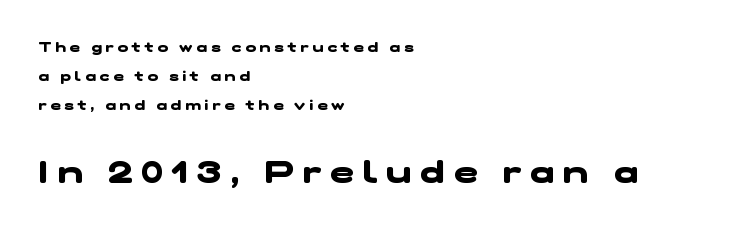
{"serif": "no", "bold": "yes", "weight": "heavy", "width": "wide", "stroke_contrast": "low", "x_height": "medium", "monospaced": "no", "underline": "no", "align": "left", "line_spacing": "loose", "line_spacing_ratio": 2.08, "letter_spacing": "wide", "letter_spacing_em": 0.28, "larger_block": "second", "size_ratio": 2.29, "glyph_px": 32}
